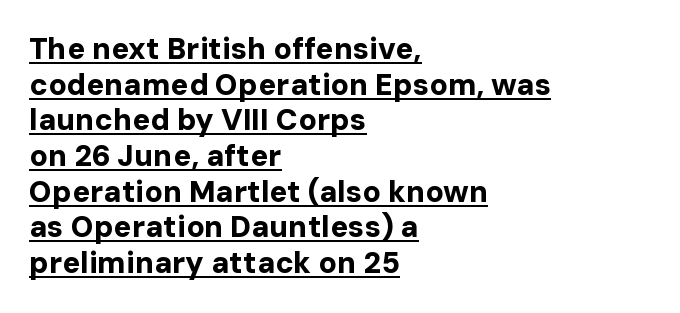
The words here are underlined. The ragged edge is on the right, which tells us the setting is flush left. Each letter keeps its own natural width here, so spacing adapts to shape. Here the glyphs are tracked normally, forming tight word shapes.
